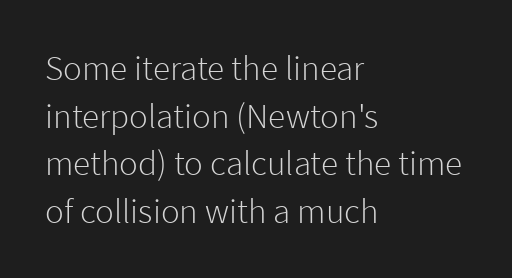
The image shows 35 px light sans-serif type, upright; set left-aligned, normal line spacing (1.36x), normal letter spacing, not underlined; low stroke contrast and a medium x-height.
